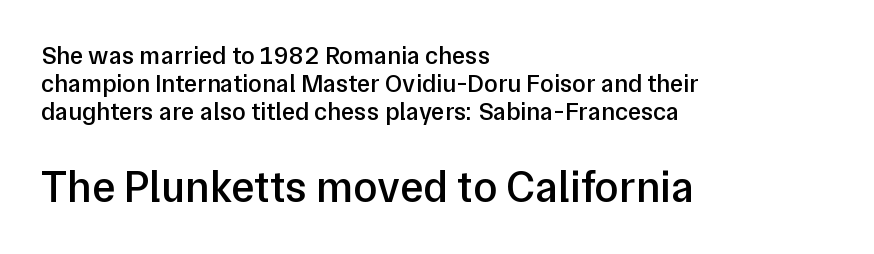
Q: Is the text bold? A: Semi-bold.
Q: Is the text italic (slanted)? A: No, it is upright.
Q: Is the typeface a serif or a sans-serif typeface? A: Sans-serif.
Q: Is the text underlined? A: No.
Q: How is the paragraph aligned? A: Left-aligned.
Q: Is the spacing between letters normal or unusually wide? A: Normal.
Q: Is the spacing between lines tight, normal or loose? A: Tight.
Q: Which block of text is set in a larger size, the first (top) or the second (bottom)? A: The second (bottom) one.
Q: Width (condensed, normal, or wide)? A: Normal.
Q: Stroke contrast? A: Low.
Q: x-height? A: Medium.
Q: Monospaced? A: No.
